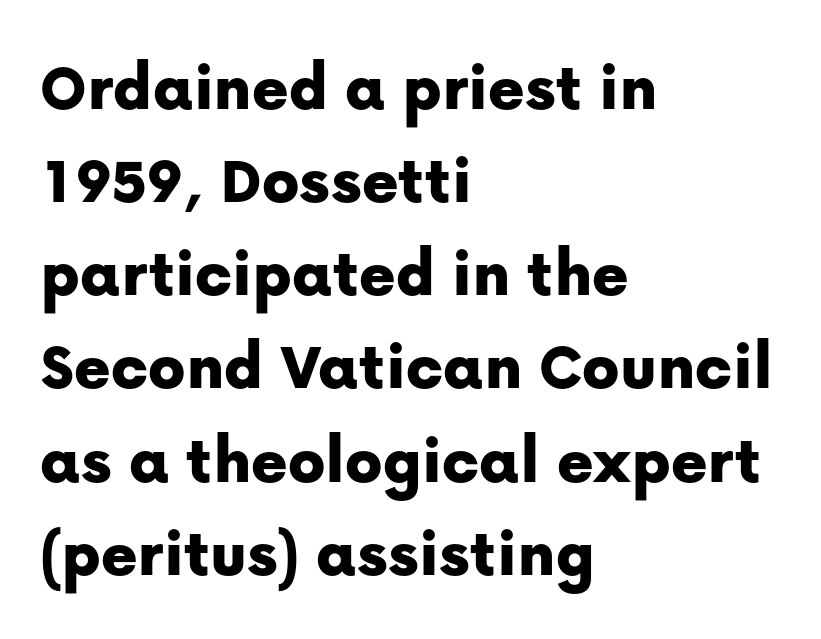
The image shows 69 px sans-serif type, upright; set left-aligned, normal line spacing (1.35x), normal letter spacing, not underlined; low stroke contrast and a medium x-height.
